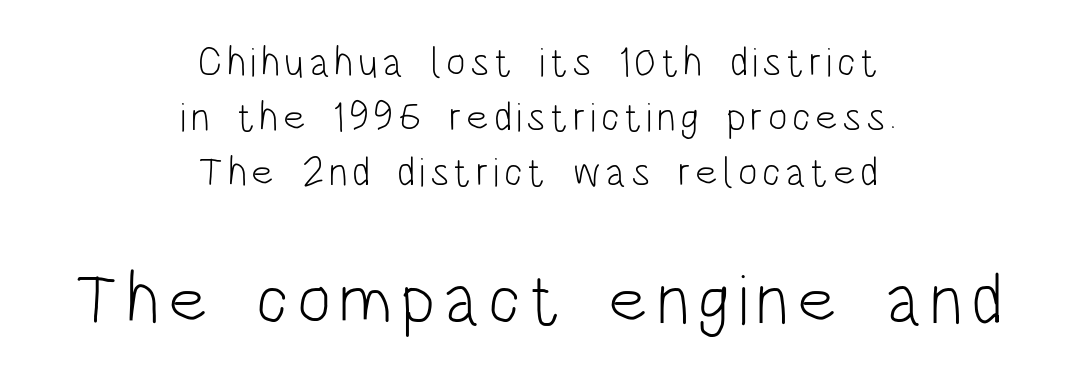
The paragraph has two soft edges and a firm central axis. The line-height multiplier appears to be the usual default. Each letter keeps its own natural width here, so spacing adapts to shape. Type without underlining.
